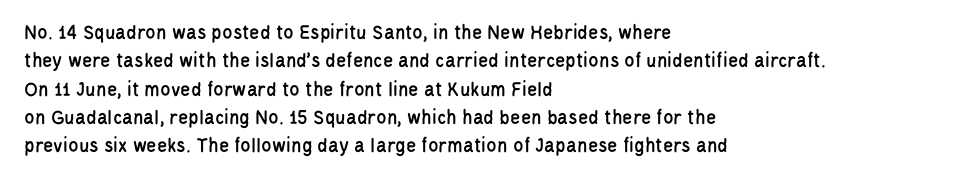
{"italic": "no", "underline": "no", "align": "left", "line_spacing": "normal", "line_spacing_ratio": 1.35, "letter_spacing": "normal", "letter_spacing_em": 0.0, "glyph_px": 21}
